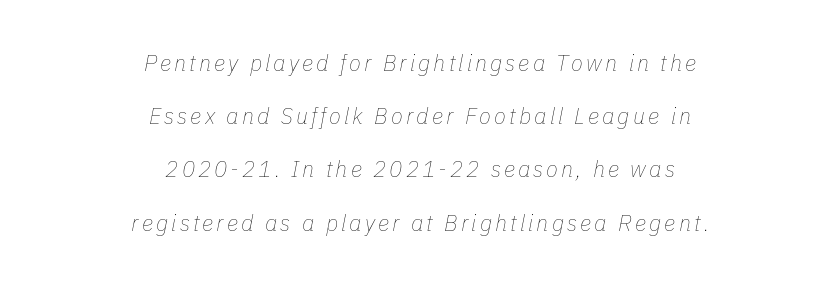
{"italic": "yes", "lean": "right", "slant_degrees": 11, "bold": "no", "underline": "no", "align": "center", "line_spacing": "loose", "line_spacing_ratio": 2.42, "glyph_px": 22}
